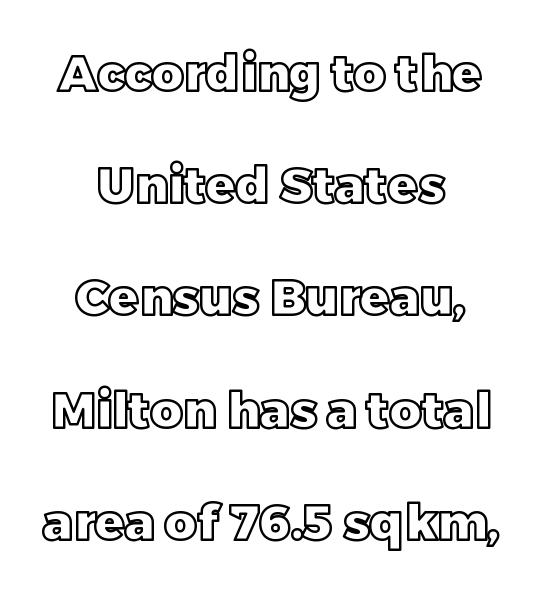
Q: Is the text italic (slanted)? A: No, it is upright.
Q: Is the text underlined? A: No.
Q: How is the paragraph aligned? A: Centered.
Q: Is the spacing between letters normal or unusually wide? A: Normal.
Q: Is the spacing between lines tight, normal or loose? A: Loose.
Q: Width (condensed, normal, or wide)? A: Normal.
Q: x-height? A: Large.
Q: Monospaced? A: No.
